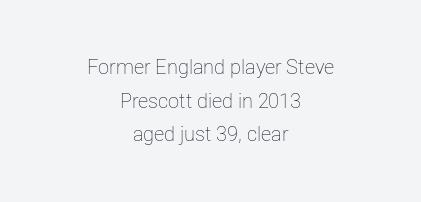
Compared with typical paragraphs, the rows here are spaced about the same. The typeface has the unassuming heft of standard copy or less. Does the lettering tilt? It doesn't — this is upright. These lines keep a tight, regular rhythm from letter to letter. Just letters on the line, the space beneath them empty. Each line is balanced around a shared central axis.
